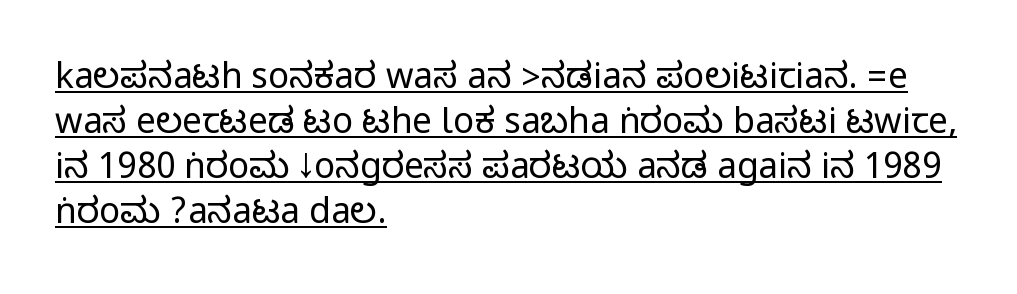
Q: Is the text italic (slanted)? A: No, it is upright.
Q: Is the typeface a serif or a sans-serif typeface? A: Sans-serif.
Q: Is the text underlined? A: Yes.
Q: How is the paragraph aligned? A: Left-aligned.
Q: Is the spacing between letters normal or unusually wide? A: Normal.
Q: Is the spacing between lines tight, normal or loose? A: Normal.
Q: Width (condensed, normal, or wide)? A: Condensed.
Q: Stroke contrast? A: Medium.
Q: Monospaced? A: No.
